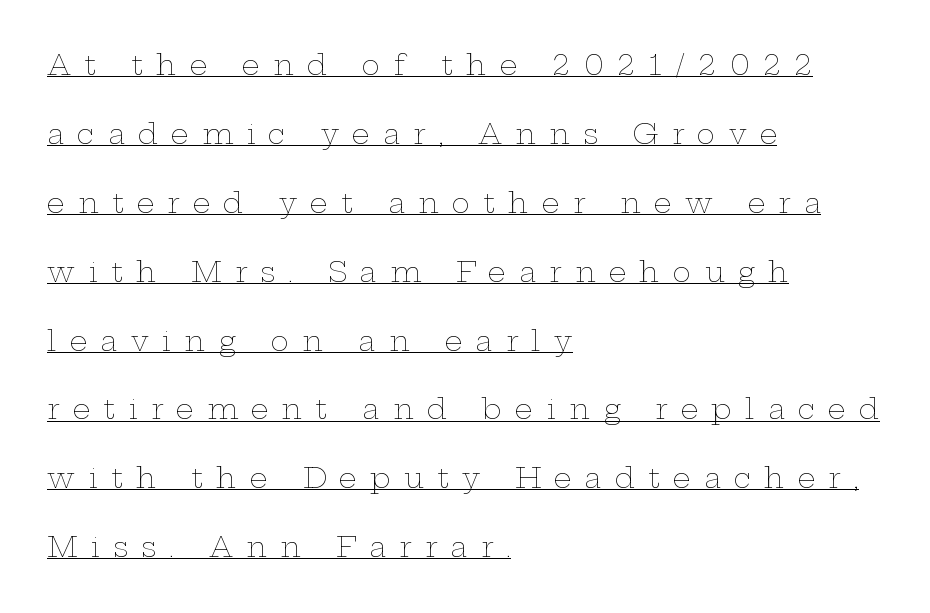
Caption: lettering with a line underneath. The font is comparable to plain body text, perhaps lighter. Looks like regular typesetting: each glyph gets only the width it needs. A classic flush-left, rag-right setting is used for this passage. This block would shrink considerably if given ordinary leading; it's expanded now.
